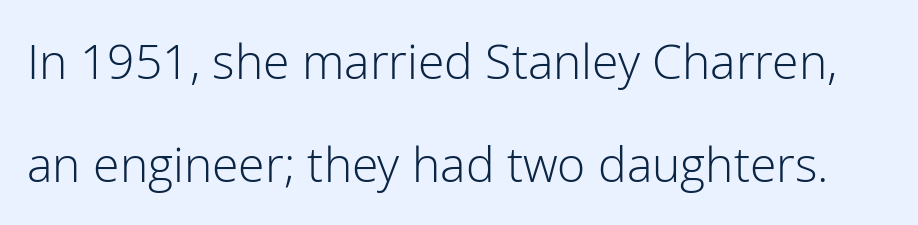
{"serif": "no", "italic": "no", "bold": "no", "weight": "light", "width": "normal", "stroke_contrast": "low", "x_height": "medium", "monospaced": "no", "underline": "no", "line_spacing": "loose", "line_spacing_ratio": 2.15, "letter_spacing": "normal", "letter_spacing_em": 0.0, "glyph_px": 48}
